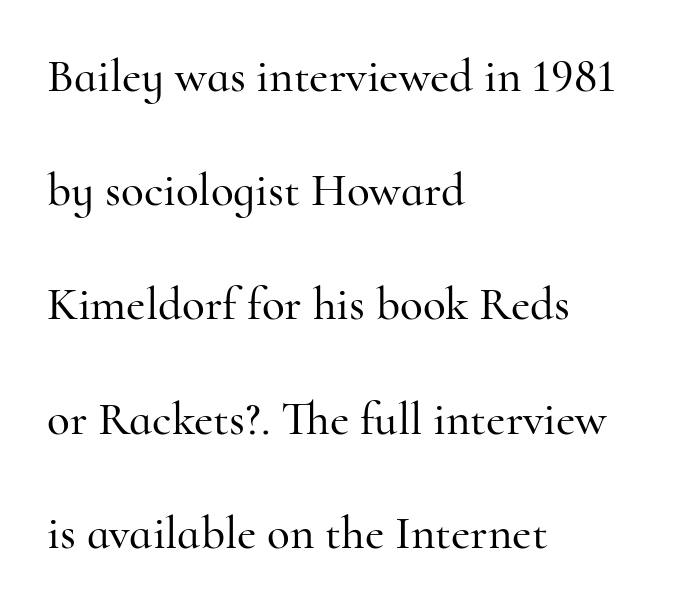
{"serif": "yes", "italic": "no", "width": "normal", "stroke_contrast": "high", "x_height": "small", "monospaced": "no", "underline": "no", "align": "left", "line_spacing": "loose", "line_spacing_ratio": 2.43, "letter_spacing": "normal", "letter_spacing_em": 0.0, "glyph_px": 47}
